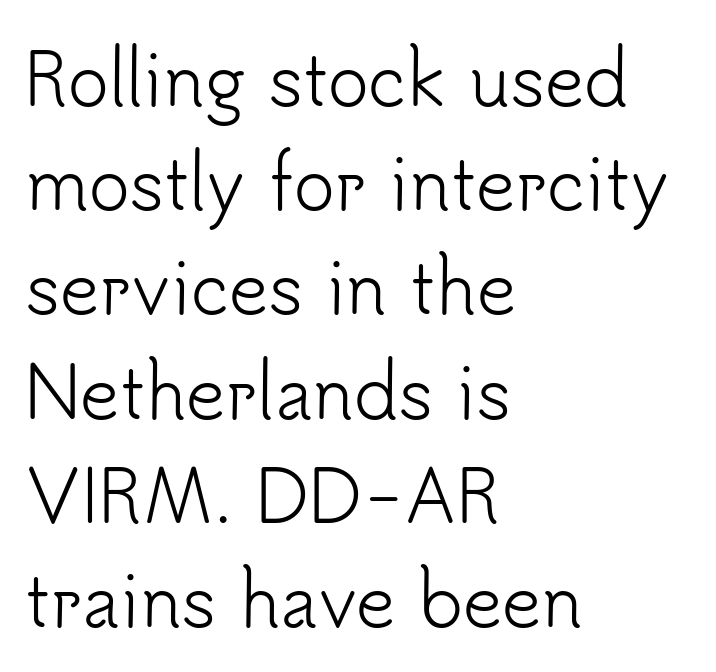
{"serif": "no", "italic": "no", "bold": "no", "weight": "light", "width": "normal", "stroke_contrast": "low", "x_height": "small", "monospaced": "no", "underline": "no", "align": "left", "line_spacing": "normal", "line_spacing_ratio": 1.51, "letter_spacing": "normal", "letter_spacing_em": 0.0, "glyph_px": 69}
